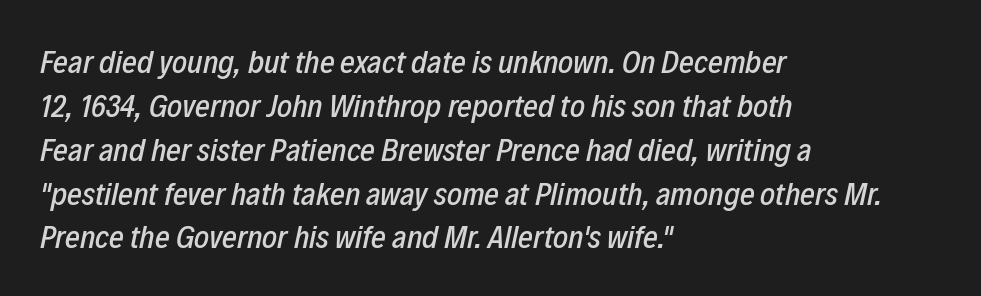
Q: Is the text italic (slanted)? A: Yes, it leans right by about 12 degrees.
Q: Is the text underlined? A: No.
Q: How is the paragraph aligned? A: Left-aligned.
Q: Is the spacing between letters normal or unusually wide? A: Normal.
Q: Is the spacing between lines tight, normal or loose? A: Normal.
Q: Width (condensed, normal, or wide)? A: Condensed.
Q: Stroke contrast? A: Low.
Q: x-height? A: Medium.
Q: Monospaced? A: No.
